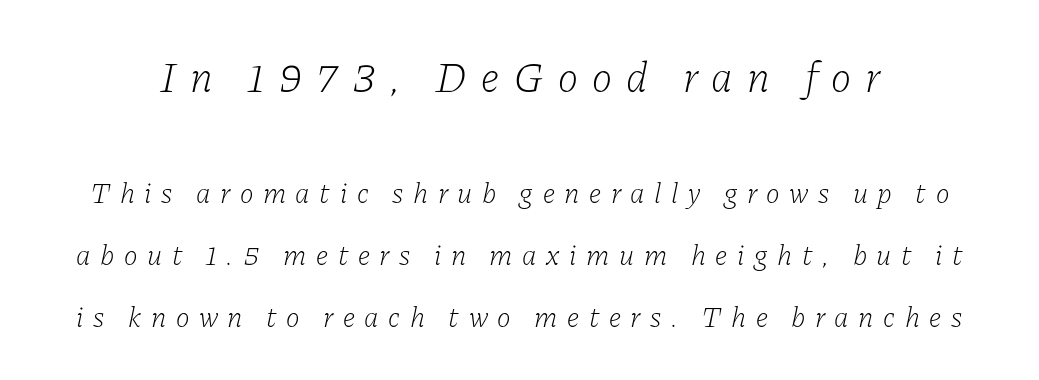
Between these two stacked blocks, the higher one wins on size. In terms of posture, this sample is oblique. The face used here is proportionally spaced, like ordinary book or web type. The face used here is rendered with a markedly widened letterfit. Font category for this specimen: serif. Heft: none added — not bold.
